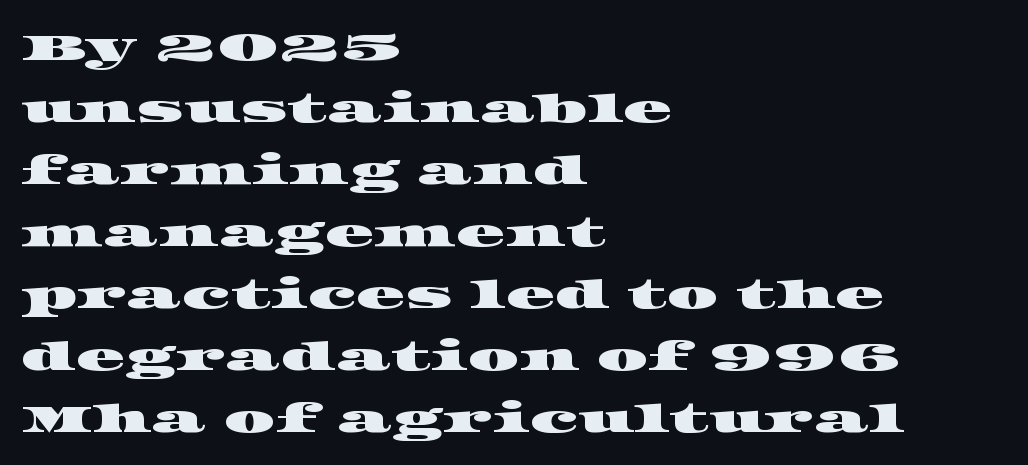
The image shows 40 px wide serif type; set left-aligned, normal line spacing (1.55x), normal letter spacing, not underlined; high stroke contrast and a large x-height.
